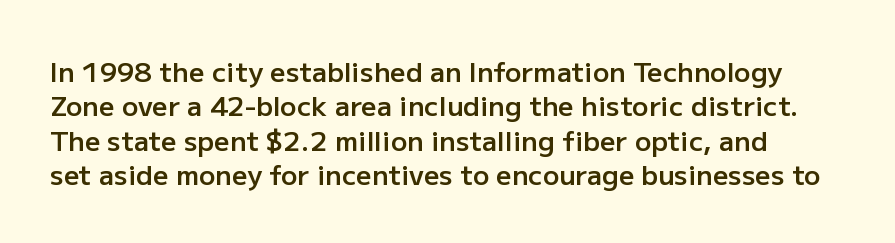
The image shows 27 px text type, upright; set normal line spacing (1.27x), normal letter spacing, not underlined.
